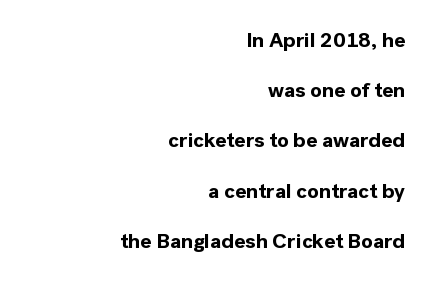
Q: Is the text bold? A: Yes.
Q: Is the text italic (slanted)? A: No, it is upright.
Q: Is the text underlined? A: No.
Q: How is the paragraph aligned? A: Right-aligned.
Q: Is the spacing between letters normal or unusually wide? A: Normal.
Q: Is the spacing between lines tight, normal or loose? A: Loose.
